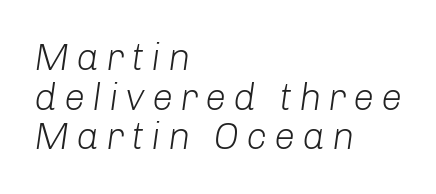
Baseline-to-baseline distance is barely more than the letter height. Casual observation: everything's shoved over to the left. Varying glyph widths throughout — classic text-font behaviour. A bare baseline throughout the passage. The whole block is typeset with a tilt.
